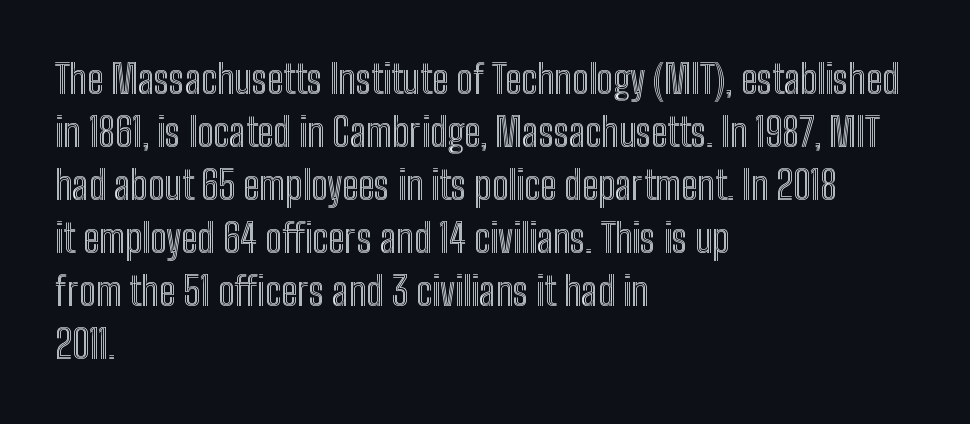
{"italic": "no", "width": "condensed", "x_height": "medium", "monospaced": "no", "underline": "no", "align": "left", "line_spacing": "normal", "line_spacing_ratio": 1.36, "letter_spacing": "normal", "letter_spacing_em": 0.0, "glyph_px": 39}
